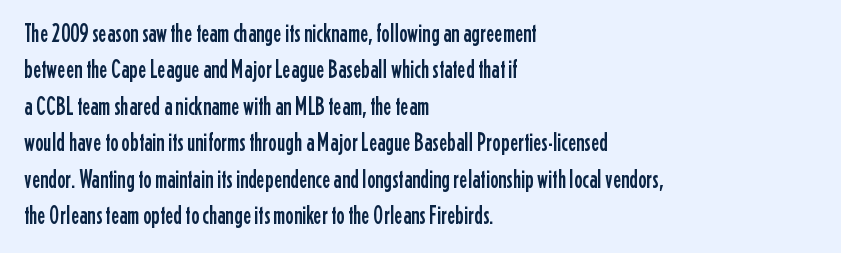
Plain, unruled lines of type. The type is set solid horizontally, with unmodified tracking. Tall strokes in this sample are plumb rather than angled. Regarding leading, the lines here are spaced in the standard way.
